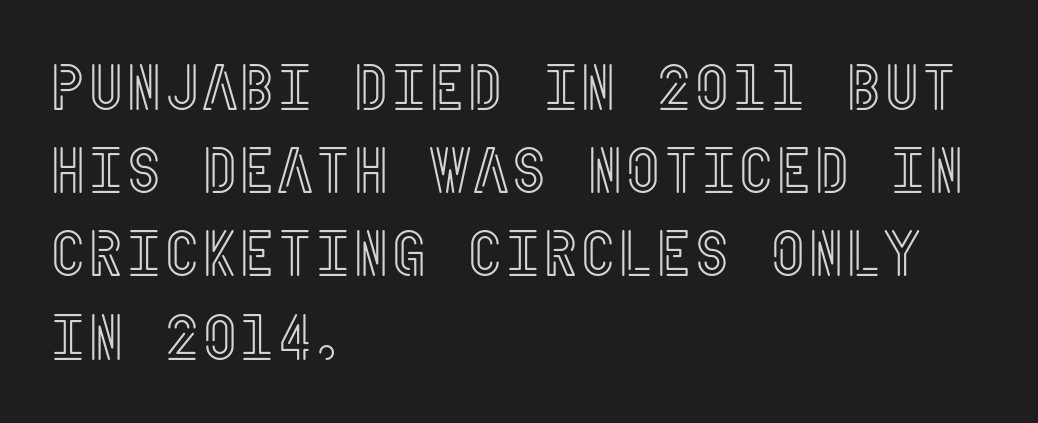
Q: Is the text italic (slanted)? A: No, it is upright.
Q: Is the text underlined? A: No.
Q: How is the paragraph aligned? A: Left-aligned.
Q: Is the spacing between letters normal or unusually wide? A: Normal.
Q: Is the spacing between lines tight, normal or loose? A: Normal.
Q: Width (condensed, normal, or wide)? A: Condensed.
Q: x-height? A: Large.
